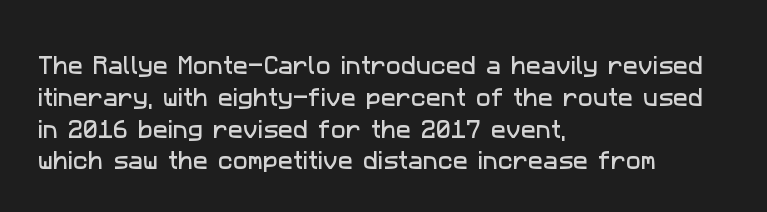
The image shows 20 px text type; set left-aligned, normal line spacing (1.59x), normal letter spacing, not underlined.
